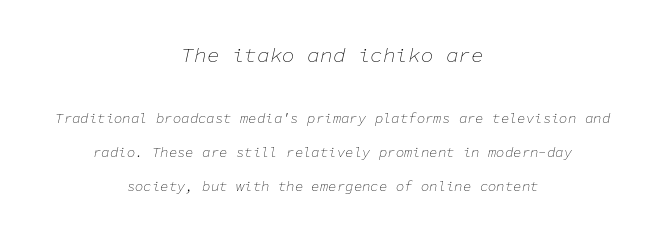
Q: Is the text bold? A: No.
Q: Is the text italic (slanted)? A: Yes, it leans right by about 11 degrees.
Q: Is the text underlined? A: No.
Q: How is the paragraph aligned? A: Centered.
Q: Is the spacing between letters normal or unusually wide? A: Normal.
Q: Is the spacing between lines tight, normal or loose? A: Loose.
Q: Which block of text is set in a larger size, the first (top) or the second (bottom)? A: The first (top) one.
